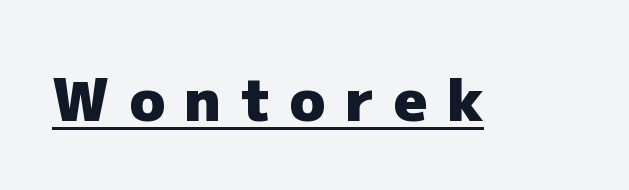
Does the lettering tilt? It doesn't — this is upright. The passage shown is typed in a proportional face where columns would drift. Does the type have serifs? No, each stem ends abruptly. Between one letter and the next there's a generous, obvious gap. Thick stems and heavy bowls — unmistakably bold. Underline: present.
